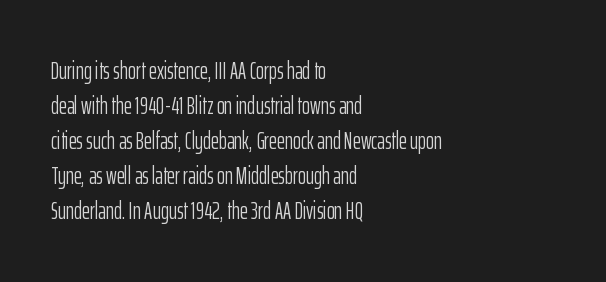
No word sits above an underline. This is the regular roman posture of the typeface. The lines in this sample share a left origin and differ only in where they stop. Successive baselines arrive at the customary interval.
